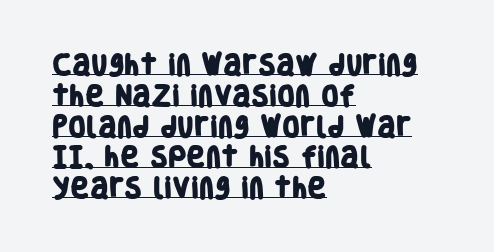
Q: Is the text bold? A: Yes.
Q: Is the text underlined? A: Yes.
Q: How is the paragraph aligned? A: Left-aligned.
Q: Is the spacing between letters normal or unusually wide? A: Normal.
Q: Is the spacing between lines tight, normal or loose? A: Normal.
